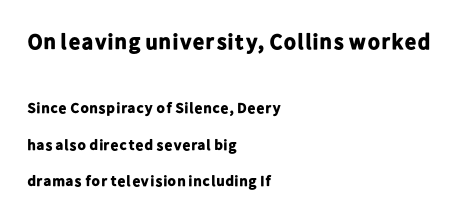
{"italic": "no", "bold": "yes", "underline": "no", "align": "left", "line_spacing": "loose", "line_spacing_ratio": 2.44, "letter_spacing": "normal", "letter_spacing_em": 0.0, "larger_block": "first", "size_ratio": 1.47, "glyph_px": 22}
